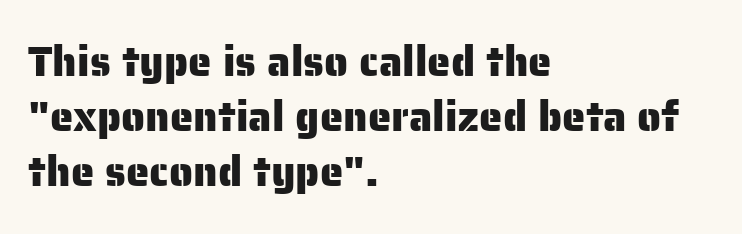
{"serif": "no", "italic": "no", "width": "normal", "stroke_contrast": "low", "x_height": "medium", "monospaced": "no", "underline": "no", "align": "left", "line_spacing": "normal", "line_spacing_ratio": 1.31, "letter_spacing": "normal", "letter_spacing_em": 0.0, "glyph_px": 42}
